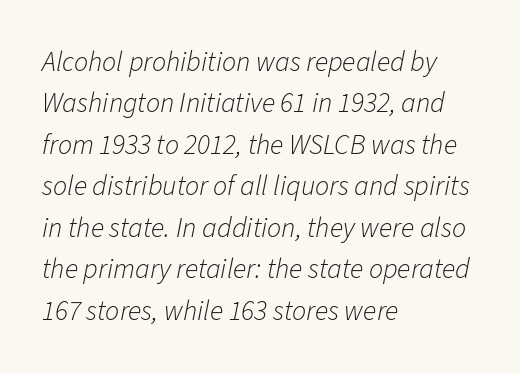
Q: Is the text bold? A: No.
Q: Is the text italic (slanted)? A: Yes, it leans right by about 11 degrees.
Q: Is the text underlined? A: No.
Q: How is the paragraph aligned? A: Left-aligned.
Q: Is the spacing between letters normal or unusually wide? A: Normal.
Q: Is the spacing between lines tight, normal or loose? A: Normal.
Q: Width (condensed, normal, or wide)? A: Normal.
Q: Stroke contrast? A: Low.
Q: x-height? A: Medium.
Q: Monospaced? A: No.
